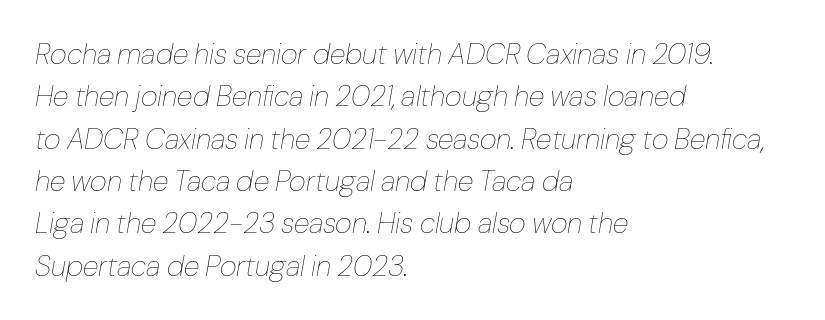
The image shows 29 px thin type, italic (leaning right); set left-aligned, normal line spacing (1.46x), normal letter spacing, not underlined; low stroke contrast and a medium x-height.
